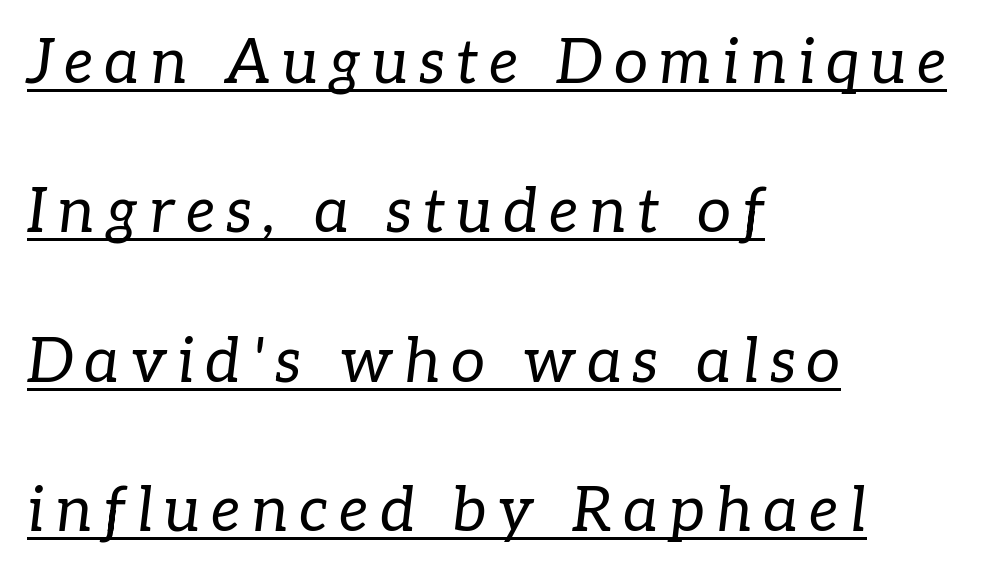
{"serif": "yes", "italic": "yes", "lean": "right", "slant_degrees": 7, "bold": "no", "weight": "regular", "width": "normal", "stroke_contrast": "low", "x_height": "medium", "monospaced": "no", "underline": "yes", "align": "left", "line_spacing": "loose", "line_spacing_ratio": 2.45, "glyph_px": 61}
